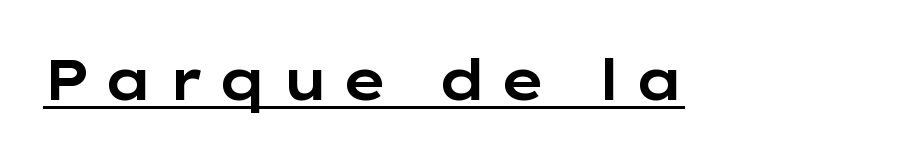
The horizontal fit of the characters is loose and conspicuously gappy. This sample uses an upright cut, with every glyph sitting square on the baseline. A typesetter would call this proportional, since set widths differ per character. Glance below the letters and you will spot a drawn line. This is sans-serif lettering, the kind often seen on screens and signage.
